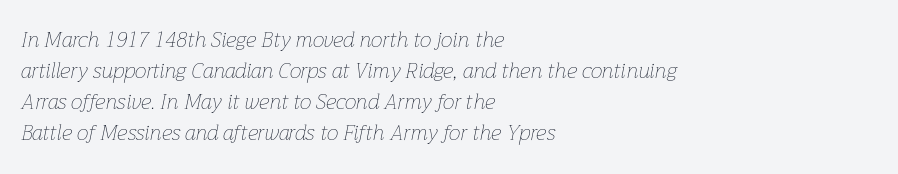
{"italic": "yes", "lean": "right", "slant_degrees": 12, "bold": "no", "underline": "no", "align": "left", "line_spacing": "normal", "line_spacing_ratio": 1.48, "letter_spacing": "normal", "letter_spacing_em": 0.0, "glyph_px": 21}
